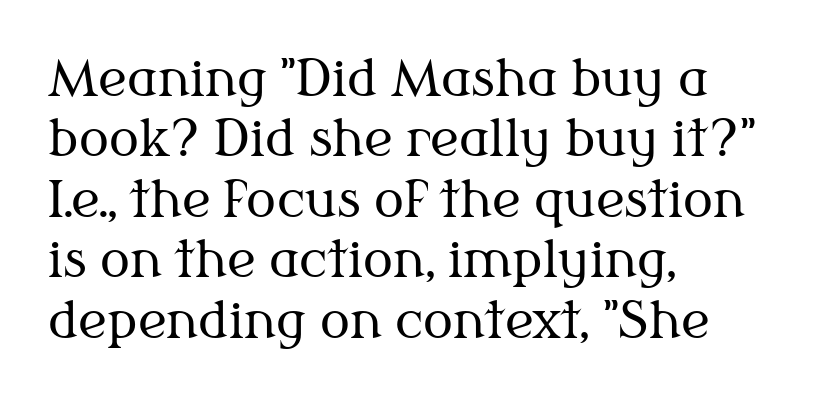
The image shows 50 px regular-weight serif type, upright; set left-aligned, line spacing 1.21x, normal letter spacing, not underlined; medium stroke contrast and a medium x-height.
